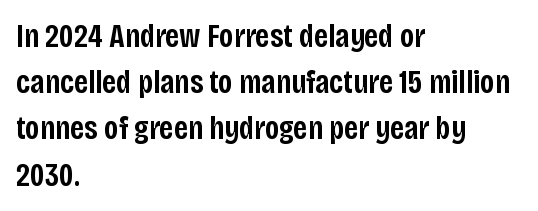
The image shows 33 px semibold, condensed sans-serif type, upright; set left-aligned, normal line spacing (1.4x), normal letter spacing, not underlined; low stroke contrast and a large x-height.
